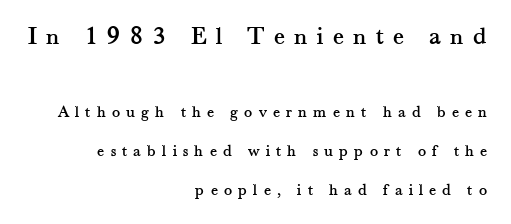
The image shows 26 px text type, upright; set right-aligned, loose line spacing (2.28x), unusually wide letter spacing (+0.36 em), not underlined; the first (top) block is 1.53x larger.
